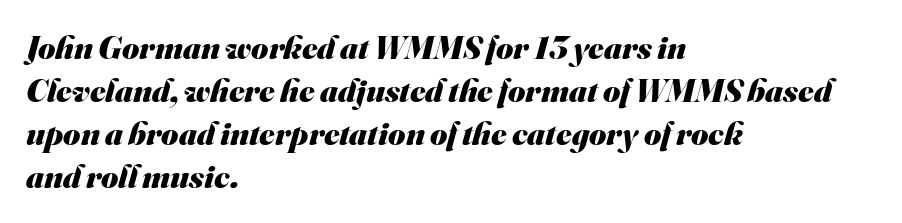
The zone under the glyphs is completely vacant. The letters sit at their default tracking, neither squeezed nor spread. Line spacing here is normal. Is the type bold? Yes — the strokes are clearly thick and heavy. Spacing verdict: proportional, widths tailored to each character.
